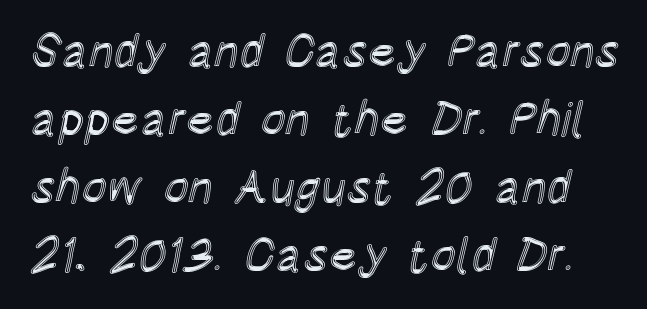
The image shows 47 px condensed type; set normal line spacing (1.45x), normal letter spacing, not underlined; a large x-height.
